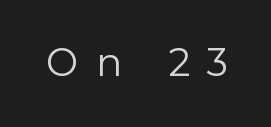
Letter spacing: wide. Does the type have serifs? No, each stem ends abruptly. The passage shown is typed in a proportional face where columns would drift. This rendering features lettering with no underline. If you drew a line through each stem, it would be perfectly vertical. Is the stroke heavy? The answer is a plain regular-or-lighter.
